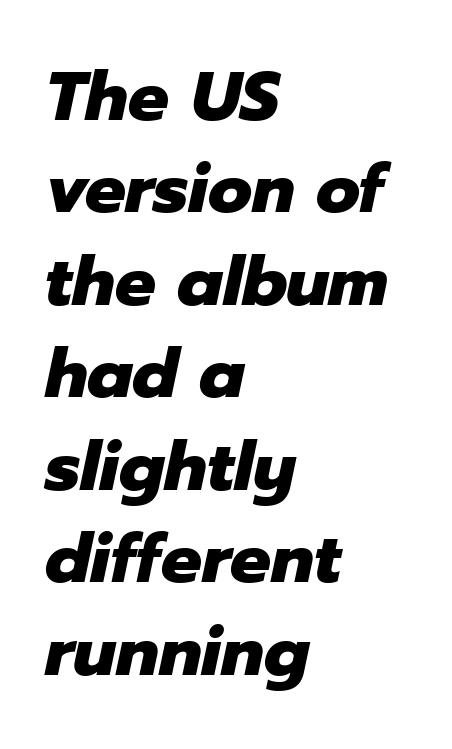
The image shows 68 px heavy type, italic (leaning right); set left-aligned, normal line spacing (1.36x), normal letter spacing, not underlined; low stroke contrast and a medium x-height.
